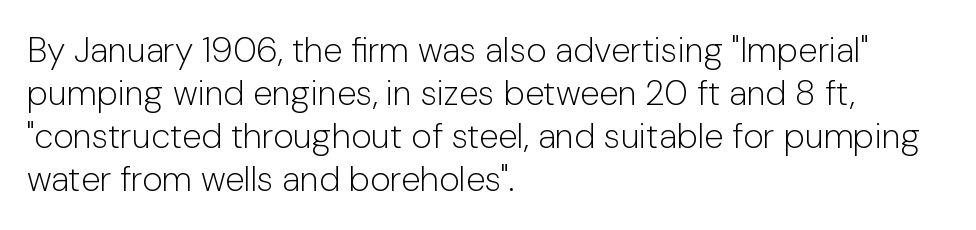
Q: Is the text bold? A: No.
Q: Is the text italic (slanted)? A: No, it is upright.
Q: Is the typeface a serif or a sans-serif typeface? A: Sans-serif.
Q: Is the text underlined? A: No.
Q: How is the paragraph aligned? A: Left-aligned.
Q: Is the spacing between letters normal or unusually wide? A: Normal.
Q: Width (condensed, normal, or wide)? A: Normal.
Q: Stroke contrast? A: Low.
Q: x-height? A: Medium.
Q: Monospaced? A: No.
